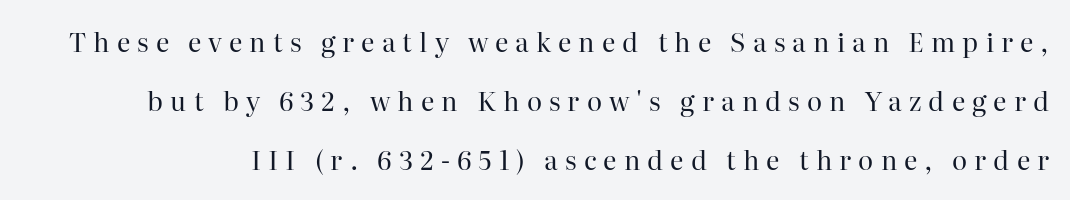
{"italic": "no", "bold": "no", "underline": "no", "line_spacing": "loose", "line_spacing_ratio": 2.26, "letter_spacing": "wide", "letter_spacing_em": 0.27, "glyph_px": 26}
